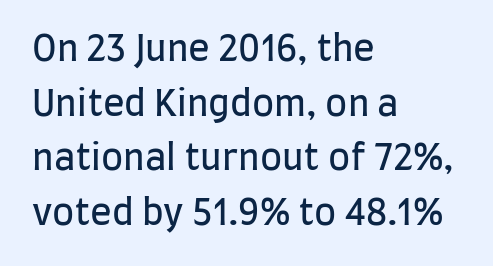
{"serif": "no", "italic": "no", "bold": "no", "weight": "regular", "width": "condensed", "stroke_contrast": "low", "x_height": "large", "monospaced": "no", "underline": "no", "align": "left", "line_spacing": "normal", "line_spacing_ratio": 1.52, "letter_spacing": "normal", "letter_spacing_em": 0.0, "glyph_px": 36}
